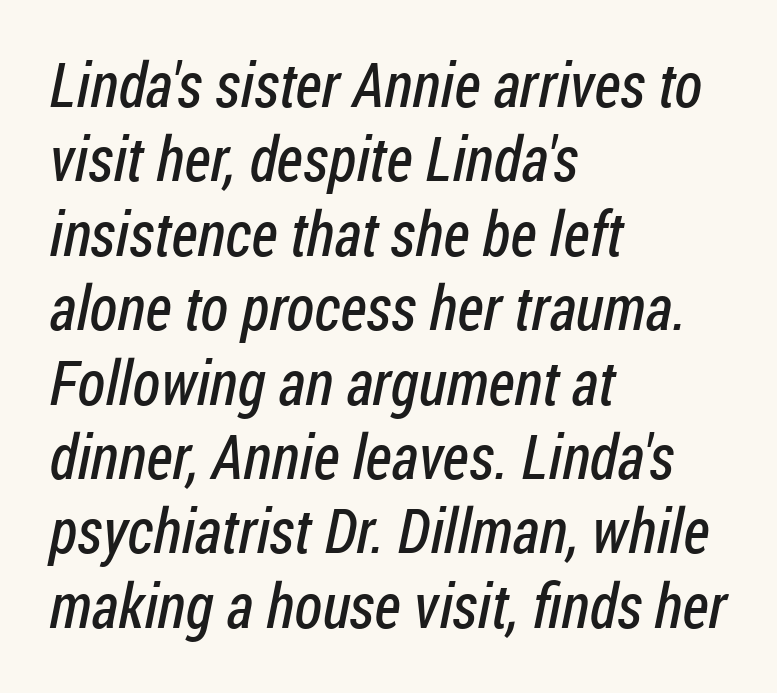
Q: Is the text bold? A: No.
Q: Is the typeface a serif or a sans-serif typeface? A: Sans-serif.
Q: Is the text underlined? A: No.
Q: How is the paragraph aligned? A: Left-aligned.
Q: Is the spacing between letters normal or unusually wide? A: Normal.
Q: Width (condensed, normal, or wide)? A: Condensed.
Q: Stroke contrast? A: Low.
Q: x-height? A: Medium.
Q: Monospaced? A: No.
